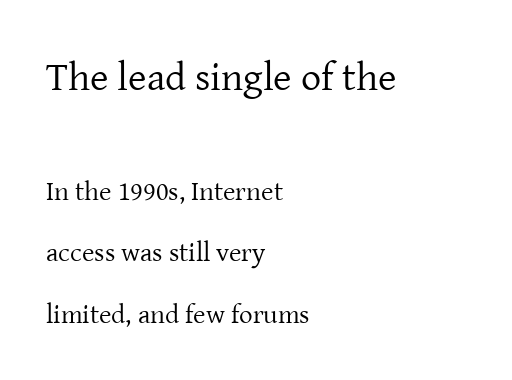
{"serif": "yes", "italic": "no", "bold": "no", "weight": "regular", "width": "normal", "stroke_contrast": "low", "x_height": "medium", "monospaced": "no", "underline": "no", "align": "left", "line_spacing": "loose", "line_spacing_ratio": 2.29, "letter_spacing": "normal", "letter_spacing_em": 0.0, "larger_block": "first", "size_ratio": 1.48, "glyph_px": 40}
